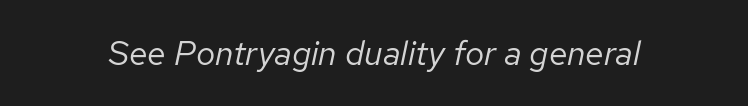
Think standard paragraph weight, or any step lighter than that. Proportional: the letters do not fall into vertical columns. Plain, unruled lines of type. Observe the ordinary spacing: letters are neighbours, not strangers. It's the slanting kind of type.
